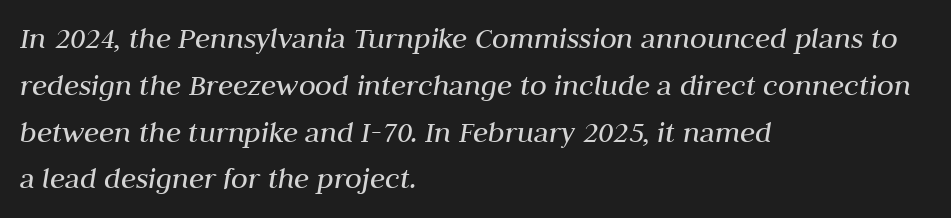
Q: Is the text bold? A: No.
Q: Is the text italic (slanted)? A: Yes, it leans right by about 10 degrees.
Q: Is the text underlined? A: No.
Q: How is the paragraph aligned? A: Left-aligned.
Q: Is the spacing between letters normal or unusually wide? A: Normal.
Q: Is the spacing between lines tight, normal or loose? A: Normal.
Q: Width (condensed, normal, or wide)? A: Normal.
Q: Stroke contrast? A: Medium.
Q: x-height? A: Medium.
Q: Monospaced? A: No.
